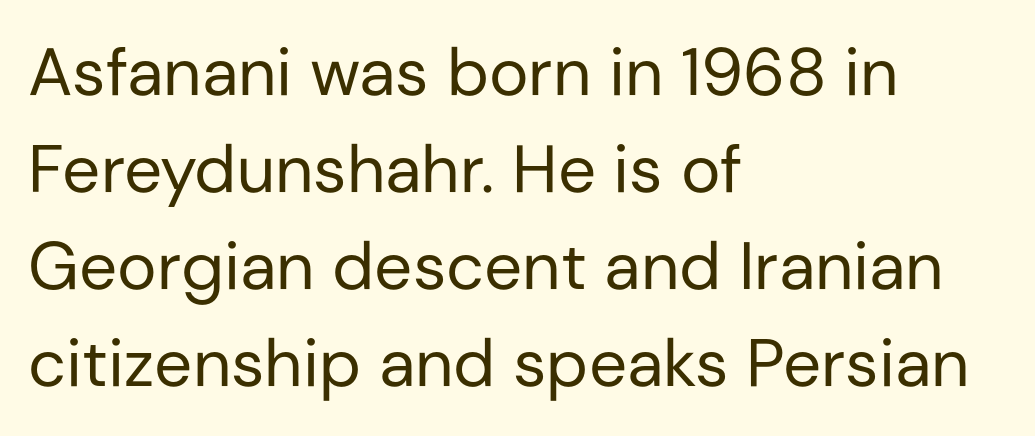
Q: Is the text bold? A: No.
Q: Is the text italic (slanted)? A: No, it is upright.
Q: Is the typeface a serif or a sans-serif typeface? A: Sans-serif.
Q: Is the text underlined? A: No.
Q: How is the paragraph aligned? A: Left-aligned.
Q: Is the spacing between letters normal or unusually wide? A: Normal.
Q: Is the spacing between lines tight, normal or loose? A: Normal.
Q: Width (condensed, normal, or wide)? A: Normal.
Q: Stroke contrast? A: Low.
Q: x-height? A: Medium.
Q: Monospaced? A: No.
